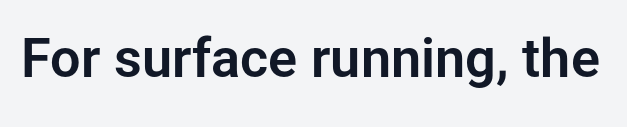
The image shows 54 px sans-serif type, upright; set normal letter spacing, not underlined; low stroke contrast and a medium x-height.
